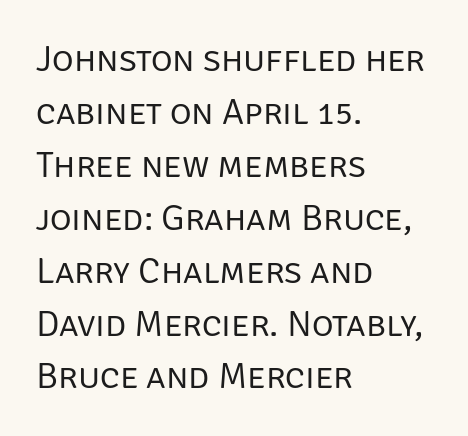
{"serif": "no", "italic": "no", "bold": "no", "weight": "regular", "width": "normal", "stroke_contrast": "low", "x_height": "large", "monospaced": "no", "underline": "no", "align": "left", "line_spacing": "normal", "line_spacing_ratio": 1.43, "letter_spacing": "normal", "letter_spacing_em": 0.0, "glyph_px": 37}
